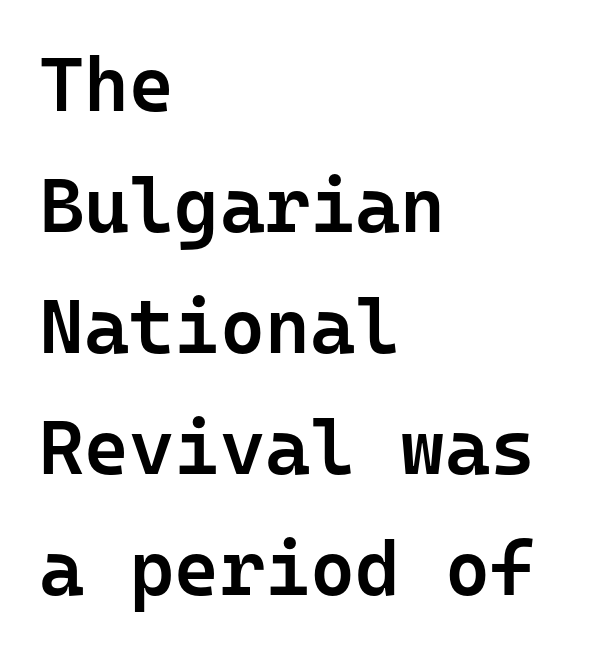
The lines in this sample share a left origin and differ only in where they stop. Anything drawn beneath the words? Only blank space. This sample uses an upright cut, with every glyph sitting square on the baseline. The typesetting leans somewhat heavy: a semibold. Does extra space separate the letters? No, they use regular spacing.
